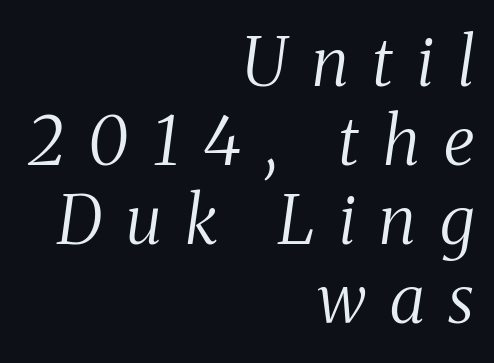
Q: Is the text bold? A: No.
Q: Is the text italic (slanted)? A: Yes, it leans right by about 8 degrees.
Q: Is the typeface a serif or a sans-serif typeface? A: Serif.
Q: Is the text underlined? A: No.
Q: How is the paragraph aligned? A: Right-aligned.
Q: Is the spacing between letters normal or unusually wide? A: Unusually wide.
Q: Width (condensed, normal, or wide)? A: Condensed.
Q: Stroke contrast? A: Medium.
Q: x-height? A: Medium.
Q: Monospaced? A: No.
